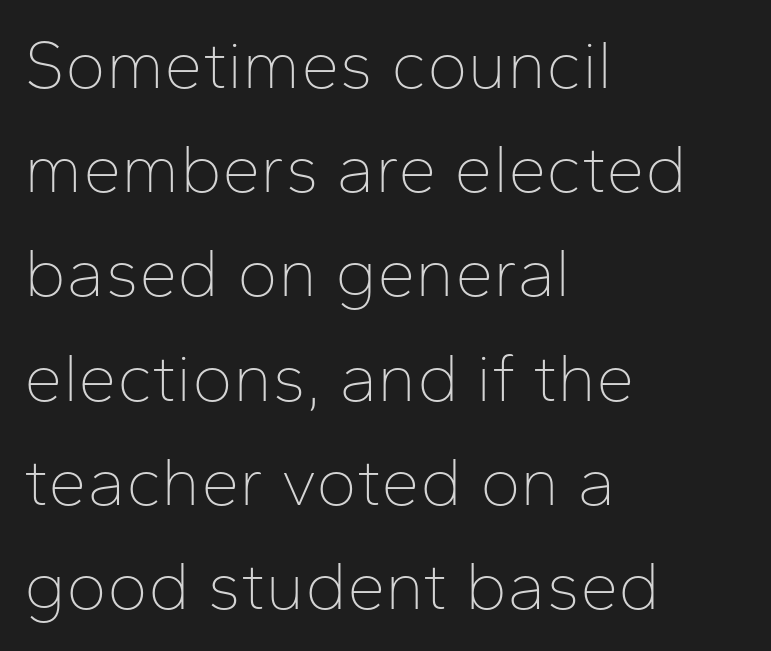
Q: Is the text bold? A: No.
Q: Is the text italic (slanted)? A: No, it is upright.
Q: Is the typeface a serif or a sans-serif typeface? A: Sans-serif.
Q: Is the text underlined? A: No.
Q: How is the paragraph aligned? A: Left-aligned.
Q: Is the spacing between letters normal or unusually wide? A: Normal.
Q: Is the spacing between lines tight, normal or loose? A: Normal.
Q: Width (condensed, normal, or wide)? A: Normal.
Q: Stroke contrast? A: Low.
Q: x-height? A: Medium.
Q: Monospaced? A: No.
